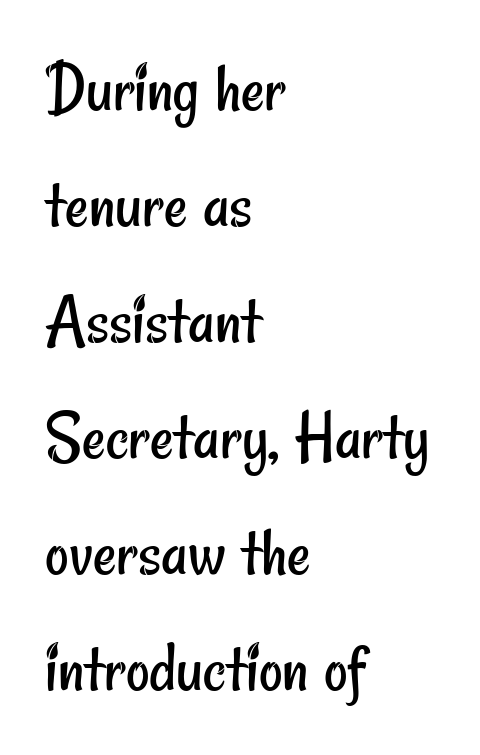
Q: Is the text bold? A: No.
Q: Is the typeface a serif or a sans-serif typeface? A: Sans-serif.
Q: Is the text underlined? A: No.
Q: How is the paragraph aligned? A: Left-aligned.
Q: Is the spacing between letters normal or unusually wide? A: Normal.
Q: Is the spacing between lines tight, normal or loose? A: Normal.
Q: Width (condensed, normal, or wide)? A: Condensed.
Q: Stroke contrast? A: Low.
Q: x-height? A: Small.
Q: Monospaced? A: No.
